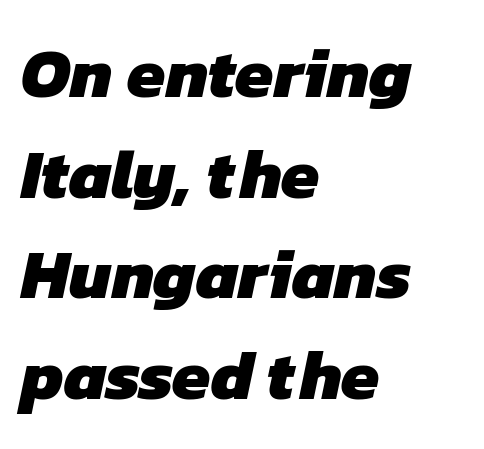
Q: Is the text bold? A: Yes.
Q: Is the typeface a serif or a sans-serif typeface? A: Sans-serif.
Q: Is the text underlined? A: No.
Q: How is the paragraph aligned? A: Left-aligned.
Q: Is the spacing between letters normal or unusually wide? A: Normal.
Q: Is the spacing between lines tight, normal or loose? A: Normal.
Q: Width (condensed, normal, or wide)? A: Normal.
Q: Stroke contrast? A: Low.
Q: x-height? A: Medium.
Q: Monospaced? A: No.
